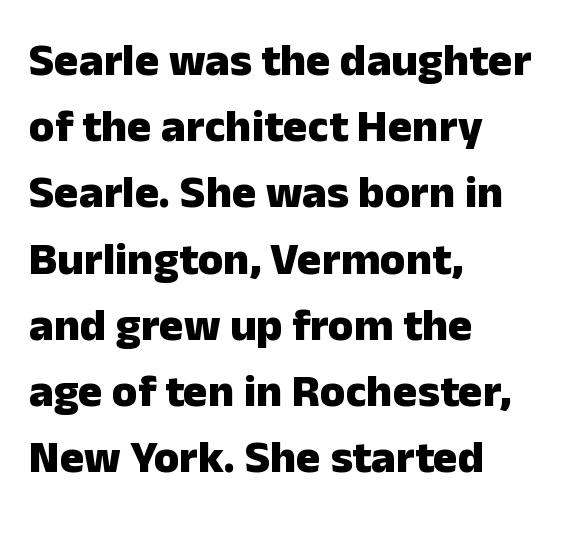
This rendering uses left alignment, leaving the right contour irregular. Check under the words: just untouched page. Check where the strokes stop: nothing finishes them off — pure sans. Looks like regular typesetting: each glyph gets only the width it needs.
